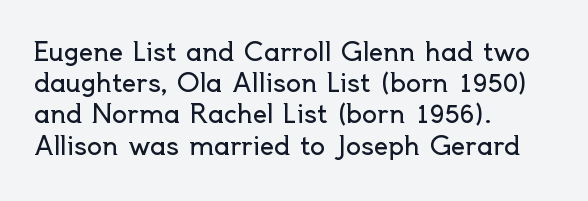
{"italic": "no", "bold": "no", "underline": "no", "align": "left", "line_spacing": "normal", "line_spacing_ratio": 1.25, "letter_spacing": "normal", "letter_spacing_em": 0.0, "glyph_px": 25}
